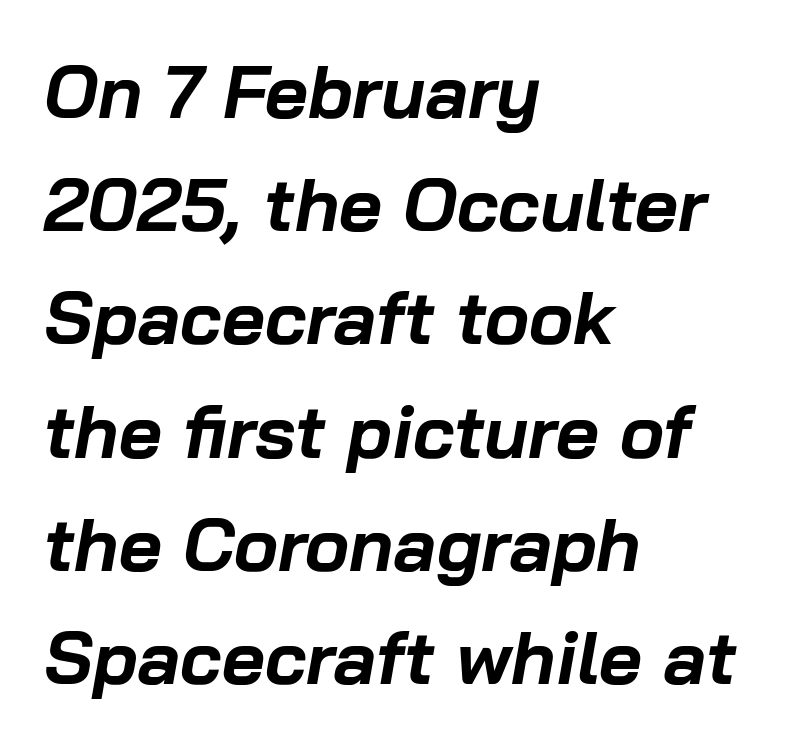
Q: Is the text bold? A: Yes.
Q: Is the text italic (slanted)? A: Yes, it leans right by about 10 degrees.
Q: Is the text underlined? A: No.
Q: How is the paragraph aligned? A: Left-aligned.
Q: Is the spacing between letters normal or unusually wide? A: Normal.
Q: Is the spacing between lines tight, normal or loose? A: Normal.
Q: Width (condensed, normal, or wide)? A: Normal.
Q: Stroke contrast? A: Low.
Q: x-height? A: Medium.
Q: Monospaced? A: No.
